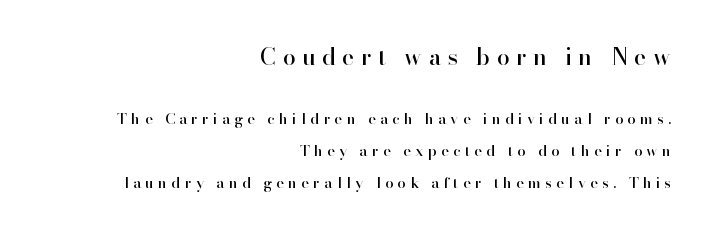
The image shows 23 px text type, upright; set right-aligned, loose line spacing (2.14x), unusually wide letter spacing (+0.28 em), not underlined; the first (top) block is 1.53x larger.
